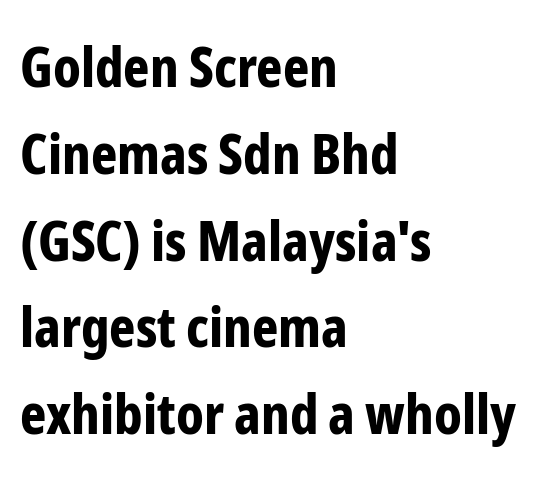
{"serif": "no", "italic": "no", "bold": "yes", "weight": "bold", "width": "condensed", "stroke_contrast": "low", "x_height": "medium", "monospaced": "no", "underline": "no", "align": "left", "line_spacing": "normal", "line_spacing_ratio": 1.55, "letter_spacing": "normal", "letter_spacing_em": 0.0, "glyph_px": 56}
